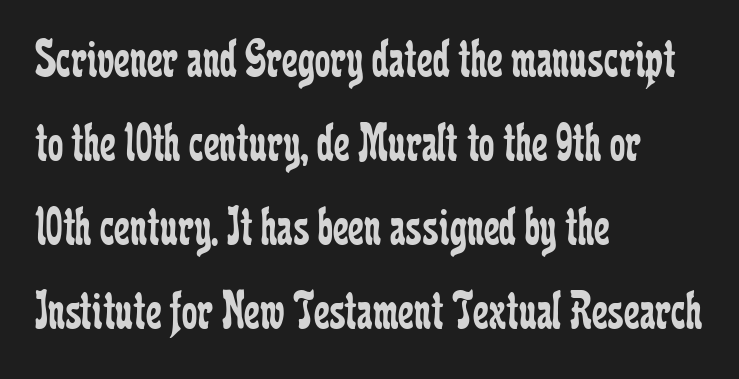
The image shows 55 px regular-weight, condensed serif type, upright; set left-aligned, normal line spacing (1.53x), normal letter spacing, not underlined; low stroke contrast and a medium x-height.
